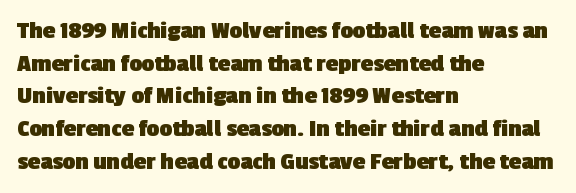
The image shows 25 px bold type; set left-aligned, normal line spacing (1.31x), normal letter spacing, not underlined.
